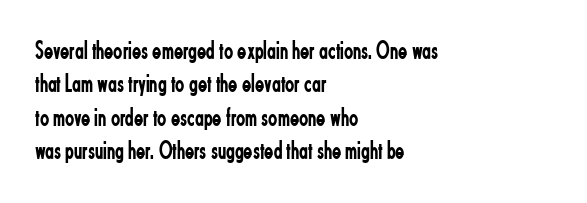
Q: Is the text bold? A: No.
Q: Is the text italic (slanted)? A: No, it is upright.
Q: Is the text underlined? A: No.
Q: How is the paragraph aligned? A: Left-aligned.
Q: Is the spacing between letters normal or unusually wide? A: Normal.
